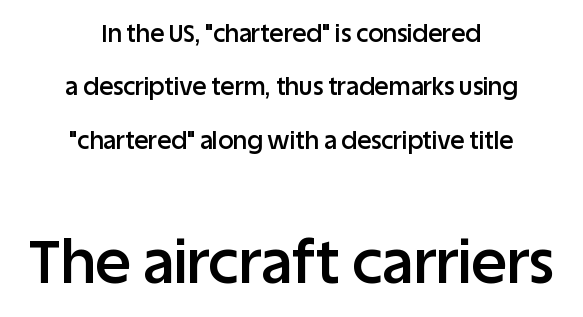
Alignment: centered. Honestly, the letter spacing is just normal — you wouldn't notice it. Designer's note — italics off, roman on. A typesetter would label this face a sans. Visually, the bottom section dominates because its glyphs are scaled up.
